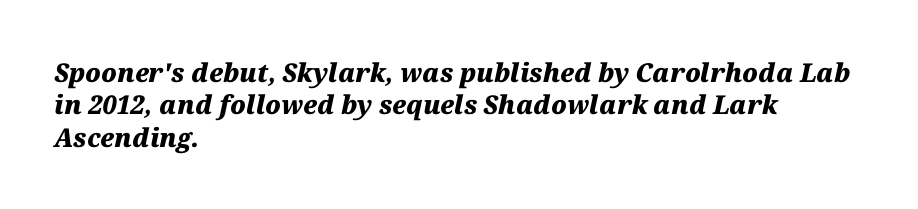
{"italic": "yes", "lean": "right", "slant_degrees": 12, "bold": "yes", "underline": "no", "align": "left", "line_spacing": "normal", "line_spacing_ratio": 1.25, "letter_spacing": "normal", "letter_spacing_em": 0.0, "glyph_px": 26}
